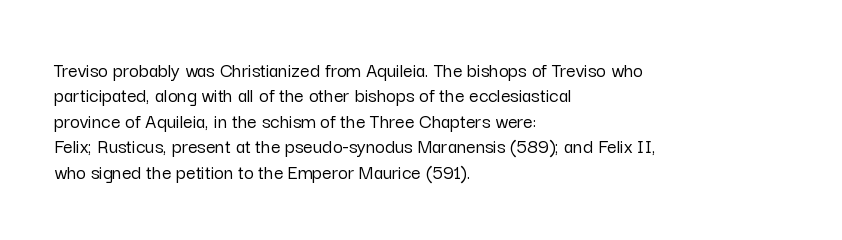
Q: Is the text italic (slanted)? A: No, it is upright.
Q: Is the text underlined? A: No.
Q: How is the paragraph aligned? A: Left-aligned.
Q: Is the spacing between letters normal or unusually wide? A: Normal.
